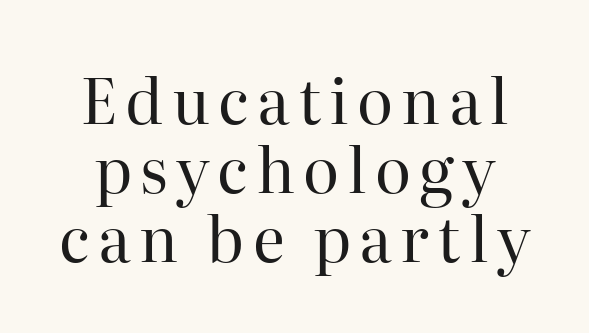
Q: Is the text bold? A: No.
Q: Is the text italic (slanted)? A: No, it is upright.
Q: Is the typeface a serif or a sans-serif typeface? A: Serif.
Q: Is the text underlined? A: No.
Q: Is the spacing between lines tight, normal or loose? A: Tight.
Q: Width (condensed, normal, or wide)? A: Normal.
Q: Stroke contrast? A: High.
Q: x-height? A: Medium.
Q: Monospaced? A: No.
